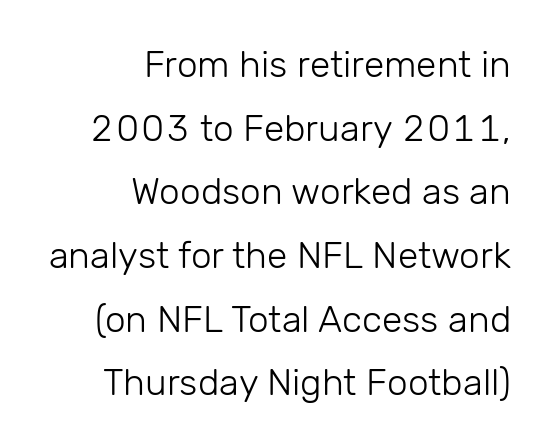
{"serif": "no", "italic": "no", "bold": "no", "weight": "light", "width": "normal", "stroke_contrast": "low", "x_height": "medium", "monospaced": "no", "underline": "no", "align": "right", "line_spacing_ratio": 1.72, "letter_spacing": "normal", "letter_spacing_em": 0.0, "glyph_px": 37}
